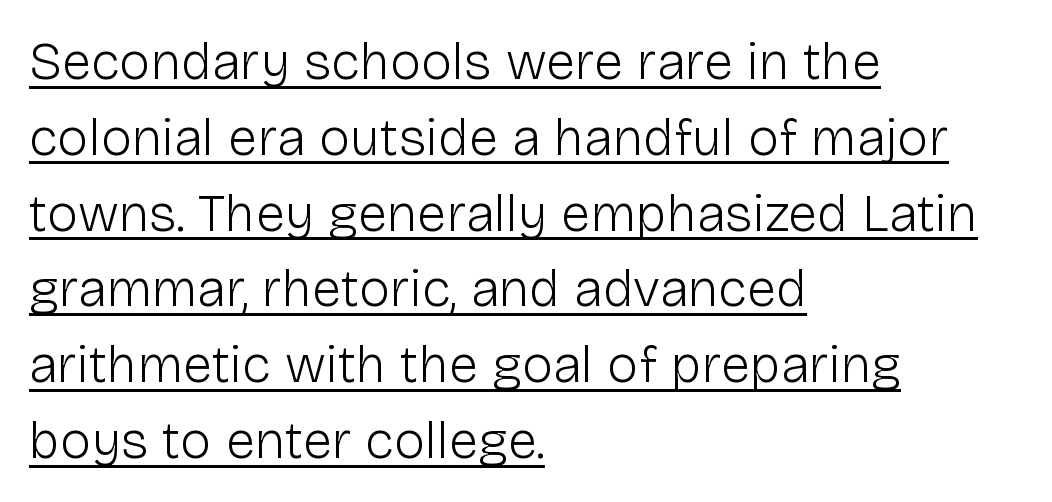
{"serif": "no", "italic": "no", "bold": "no", "weight": "light", "width": "normal", "stroke_contrast": "low", "x_height": "medium", "monospaced": "no", "underline": "yes", "align": "left", "line_spacing": "normal", "line_spacing_ratio": 1.43, "letter_spacing": "normal", "letter_spacing_em": 0.0, "glyph_px": 53}
